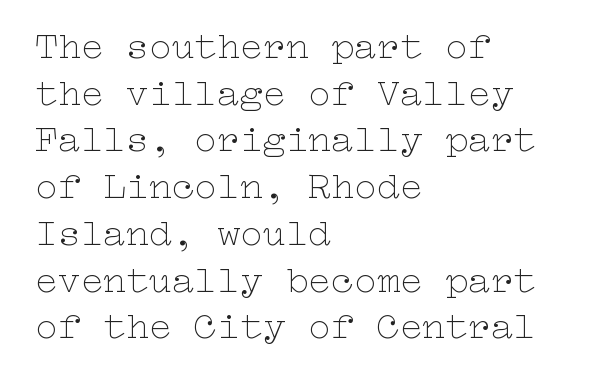
Q: Is the text bold? A: No.
Q: Is the text italic (slanted)? A: No, it is upright.
Q: Is the text underlined? A: No.
Q: How is the paragraph aligned? A: Left-aligned.
Q: Is the spacing between letters normal or unusually wide? A: Normal.
Q: Width (condensed, normal, or wide)? A: Wide.
Q: Stroke contrast? A: Low.
Q: x-height? A: Medium.
